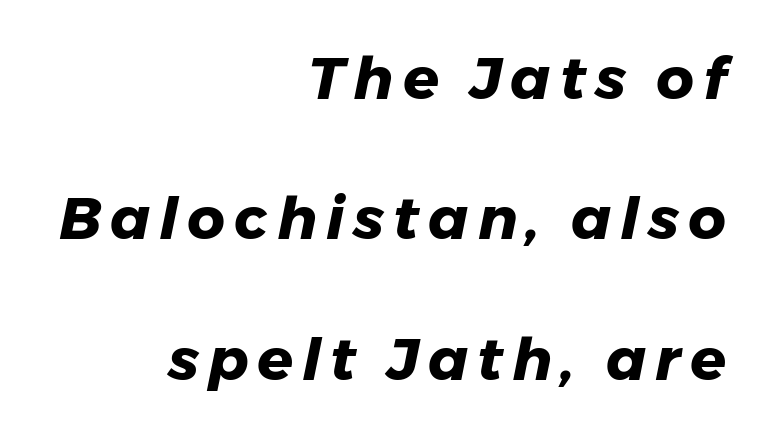
Yep, that's italic — everything's leaning. The face used here is proportionally spaced, like ordinary book or web type. These lines are set flush right with a ragged left edge. Students, observe: this is what heavily led, spacious text looks like. A full-strength bold gives these letters their thick strokes.
